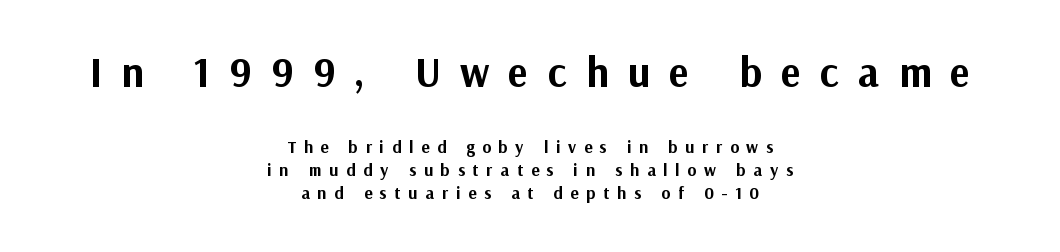
The image shows 42 px bold sans-serif type, upright; set centered, normal line spacing (1.35x), unusually wide letter spacing (+0.46 em), not underlined; the first (top) block is 2.47x larger; medium stroke contrast and a medium x-height.
